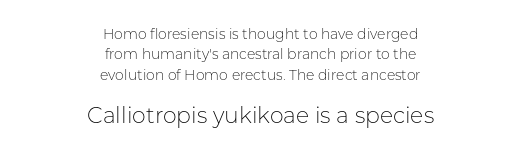
The image shows 22 px text type, upright; set centered, normal line spacing (1.45x), normal letter spacing, not underlined; the second (bottom) block is 1.57x larger.
